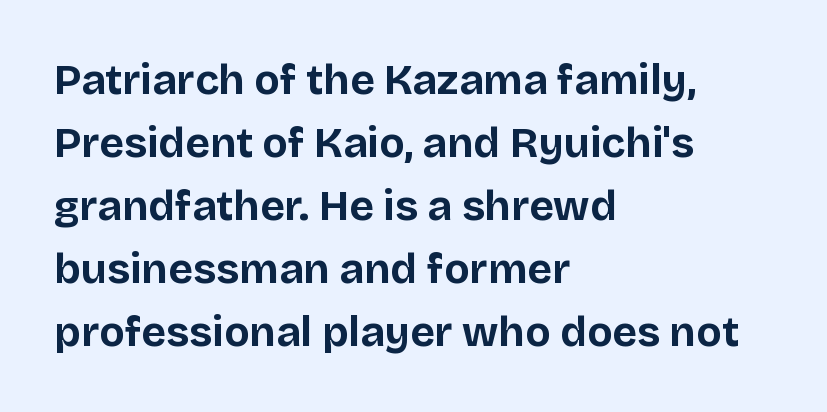
Q: Is the text bold? A: Yes.
Q: Is the text italic (slanted)? A: No, it is upright.
Q: Is the typeface a serif or a sans-serif typeface? A: Sans-serif.
Q: Is the text underlined? A: No.
Q: How is the paragraph aligned? A: Left-aligned.
Q: Is the spacing between letters normal or unusually wide? A: Normal.
Q: Is the spacing between lines tight, normal or loose? A: Normal.
Q: Width (condensed, normal, or wide)? A: Normal.
Q: Stroke contrast? A: Low.
Q: x-height? A: Large.
Q: Monospaced? A: No.
